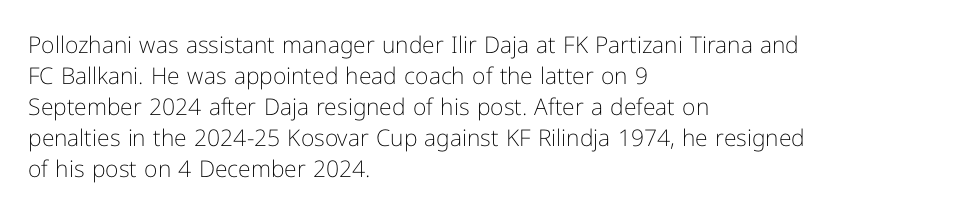
Q: Is the text bold? A: No.
Q: Is the text italic (slanted)? A: No, it is upright.
Q: Is the text underlined? A: No.
Q: How is the paragraph aligned? A: Left-aligned.
Q: Is the spacing between letters normal or unusually wide? A: Normal.
Q: Is the spacing between lines tight, normal or loose? A: Normal.
